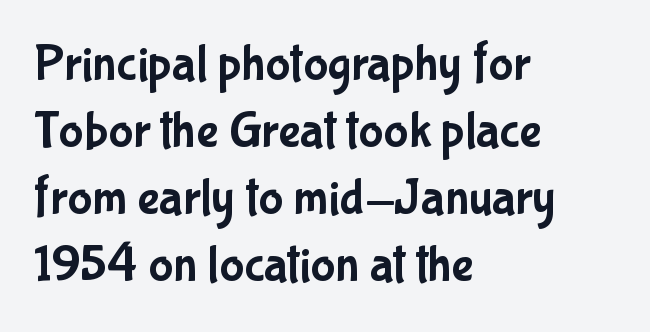
{"serif": "no", "italic": "no", "width": "condensed", "stroke_contrast": "low", "x_height": "medium", "monospaced": "no", "underline": "no", "align": "left", "line_spacing": "normal", "line_spacing_ratio": 1.29, "letter_spacing": "normal", "letter_spacing_em": 0.0, "glyph_px": 52}
